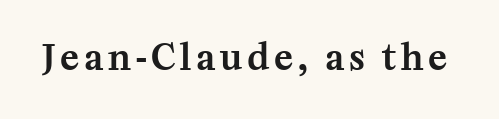
Q: Is the text italic (slanted)? A: No, it is upright.
Q: Is the typeface a serif or a sans-serif typeface? A: Serif.
Q: Is the text underlined? A: No.
Q: Width (condensed, normal, or wide)? A: Normal.
Q: Stroke contrast? A: Medium.
Q: x-height? A: Medium.
Q: Monospaced? A: No.
